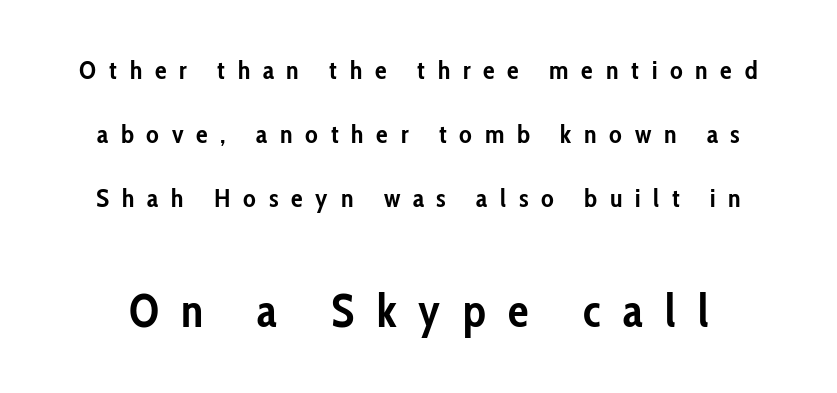
Compared with typical paragraphs, the rows here are farther apart. Serifs: no, the terminals of the letterforms are clean. The passage shown is typed in a proportional face where columns would drift. You can tell it's not italic because the verticals are truly vertical. The passage shown begins with its smaller block and ends with its larger one. Underline: absent.
